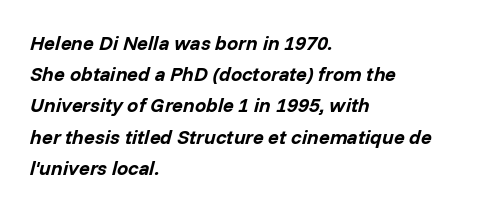
Quick note: underline off. Does the lettering tilt? It does — this is italic. Pretty heavy lettering here — definitely bold. Interline gaps are of average width in this sample. You could call the tracking neutral — neither tight nor loose.
